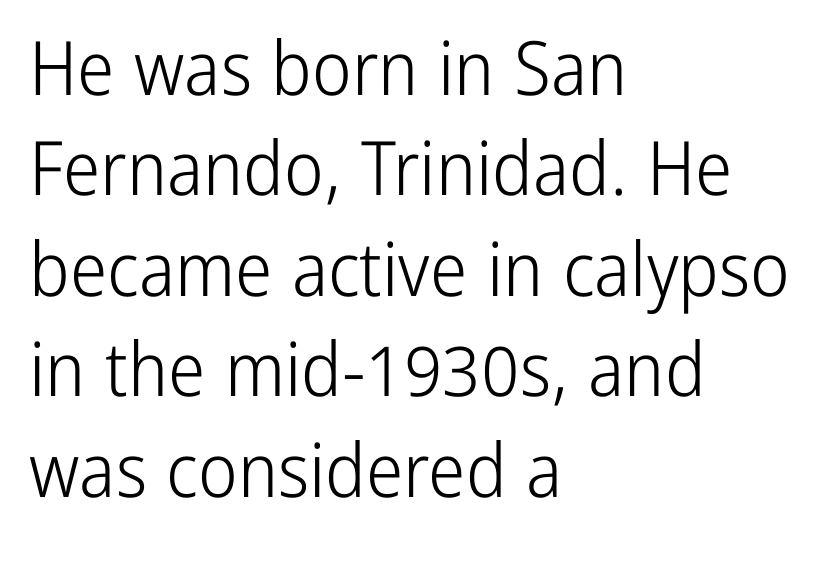
Stroke mass is kept to a normal reading level or below. To sum up the face: it is a sans, with no serifs. What's the leading like? Ordinary, nothing unusual. No extra tracking has been applied to these lines. Varying glyph widths throughout — classic text-font behaviour.
